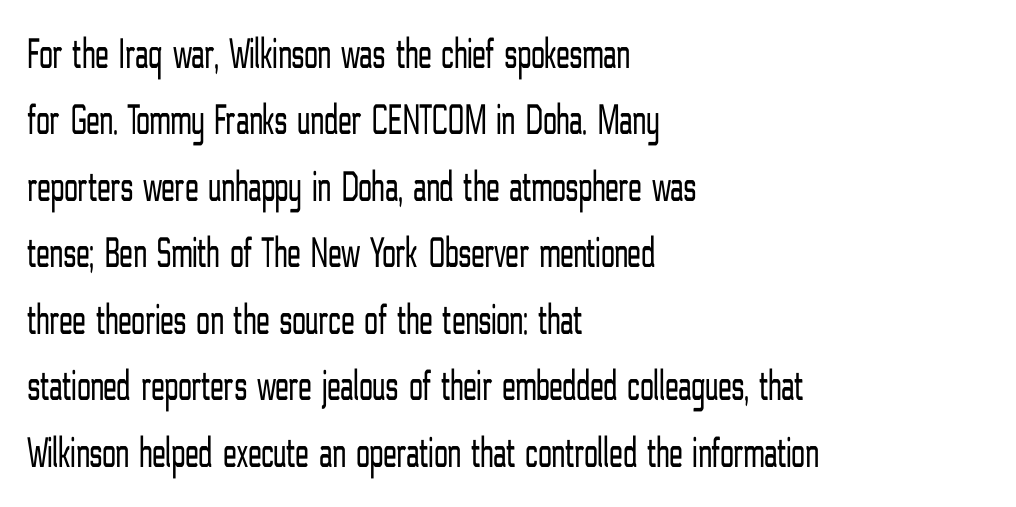
Q: Is the text bold? A: No.
Q: Is the text italic (slanted)? A: No, it is upright.
Q: Is the typeface a serif or a sans-serif typeface? A: Sans-serif.
Q: Is the text underlined? A: No.
Q: How is the paragraph aligned? A: Left-aligned.
Q: Is the spacing between letters normal or unusually wide? A: Normal.
Q: Is the spacing between lines tight, normal or loose? A: Normal.
Q: Width (condensed, normal, or wide)? A: Condensed.
Q: Stroke contrast? A: Low.
Q: x-height? A: Medium.
Q: Monospaced? A: No.
